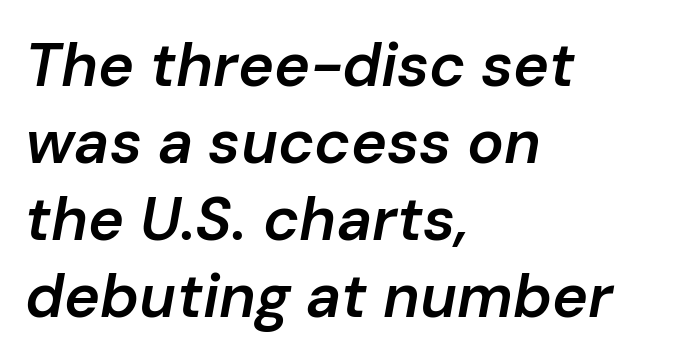
{"italic": "yes", "lean": "right", "slant_degrees": 10, "bold": "semi", "weight": "semibold", "width": "normal", "stroke_contrast": "low", "x_height": "medium", "monospaced": "no", "underline": "no", "align": "left", "line_spacing": "normal", "line_spacing_ratio": 1.26, "letter_spacing": "normal", "letter_spacing_em": 0.0, "glyph_px": 61}
